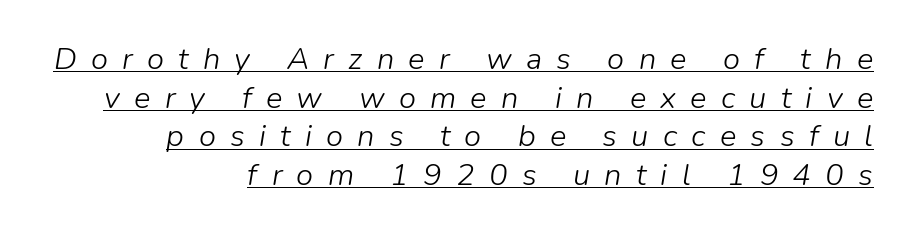
The image shows 31 px light type, italic (leaning right); set right-aligned, normal line spacing (1.25x), unusually wide letter spacing (+0.46 em), underlined; low stroke contrast and a medium x-height.
